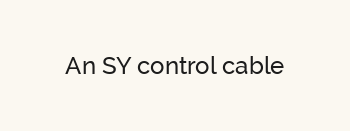
The image shows 24 px text type, upright; set normal letter spacing, not underlined.
